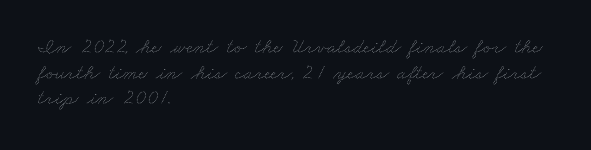
{"bold": "no", "underline": "no", "align": "left", "line_spacing_ratio": 1.22, "letter_spacing": "normal", "letter_spacing_em": 0.0, "glyph_px": 21}
